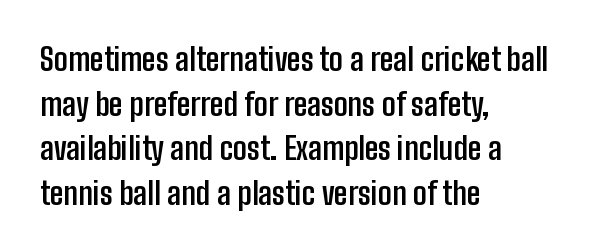
The image shows 31 px semibold, condensed sans-serif type, upright; set left-aligned, normal line spacing (1.44x), normal letter spacing, not underlined; low stroke contrast and a medium x-height.
